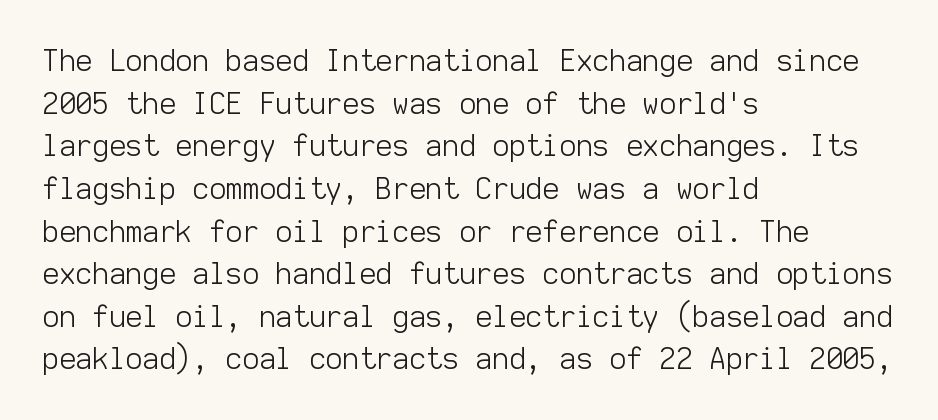
The image shows 29 px light sans-serif type, upright, monospaced; set left-aligned, normal line spacing (1.47x), normal letter spacing, not underlined; low stroke contrast and a medium x-height.
